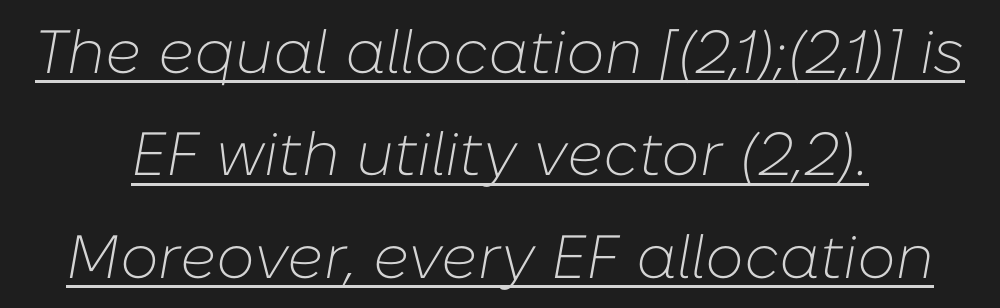
{"italic": "yes", "lean": "right", "slant_degrees": 10, "bold": "no", "weight": "light", "width": "normal", "stroke_contrast": "low", "x_height": "medium", "monospaced": "no", "underline": "yes", "align": "center", "line_spacing": "normal", "line_spacing_ratio": 1.68, "letter_spacing": "normal", "letter_spacing_em": 0.0, "glyph_px": 61}
